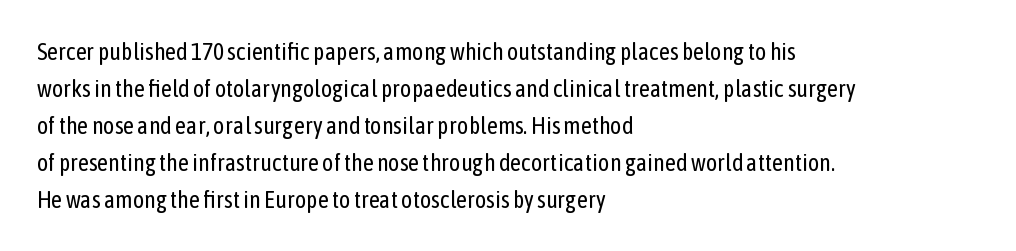
The image shows 24 px text type, upright; set left-aligned, normal line spacing (1.54x), normal letter spacing, not underlined.
